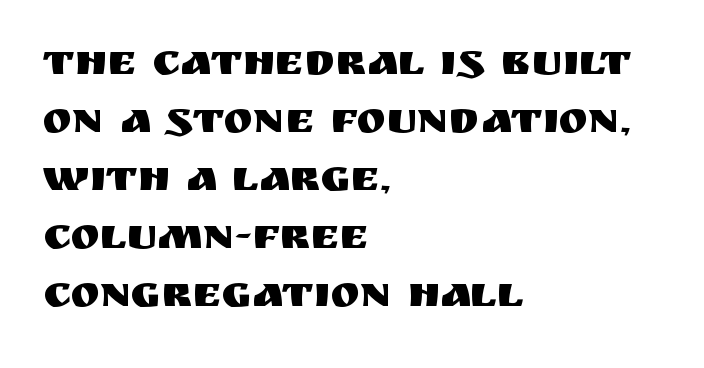
This rendering leaves character spacing at its baseline value. Casual observation: everything's shoved over to the left. A typesetter would call this leading conventional body-copy spacing. The space directly below the letters is spotless. Each letter keeps its own natural width here, so spacing adapts to shape. To sum up the face: it is a sans, with no serifs.
